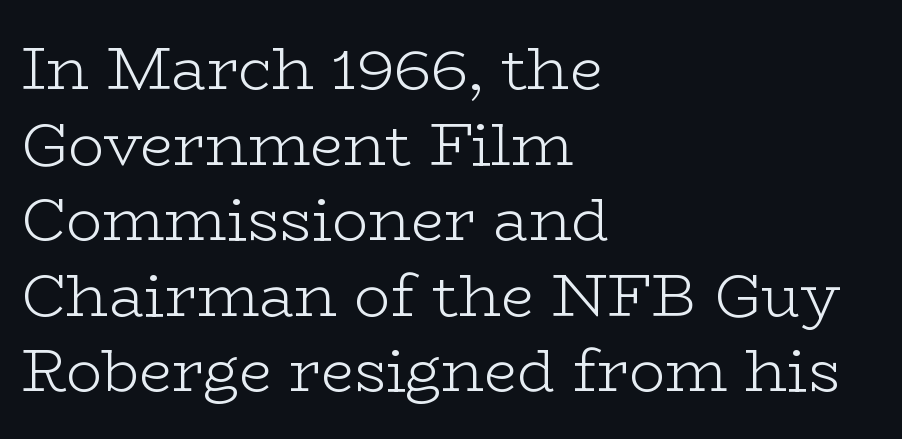
{"serif": "yes", "italic": "no", "bold": "no", "weight": "light", "width": "wide", "stroke_contrast": "low", "x_height": "medium", "monospaced": "no", "underline": "no", "align": "left", "line_spacing": "normal", "line_spacing_ratio": 1.26, "letter_spacing": "normal", "letter_spacing_em": 0.0, "glyph_px": 60}
